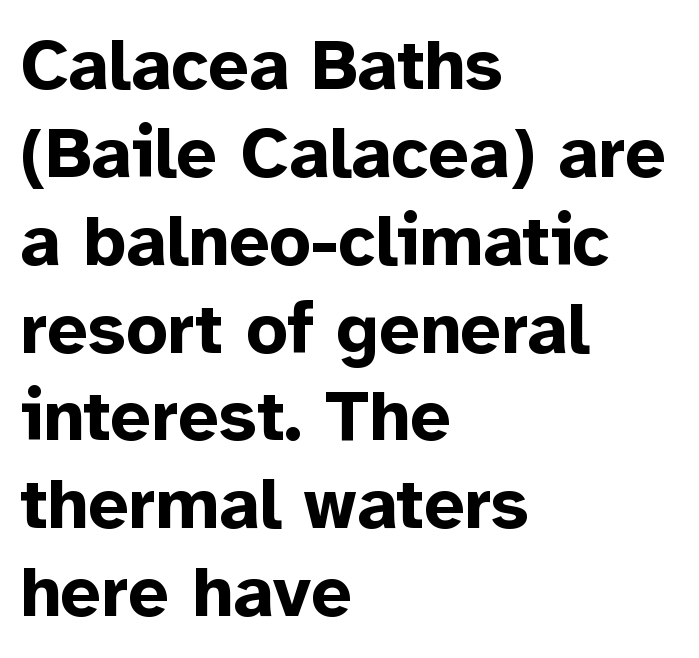
Q: Is the text bold? A: Yes.
Q: Is the text italic (slanted)? A: No, it is upright.
Q: Is the typeface a serif or a sans-serif typeface? A: Sans-serif.
Q: Is the text underlined? A: No.
Q: How is the paragraph aligned? A: Left-aligned.
Q: Is the spacing between letters normal or unusually wide? A: Normal.
Q: Width (condensed, normal, or wide)? A: Normal.
Q: Stroke contrast? A: Low.
Q: x-height? A: Medium.
Q: Monospaced? A: No.
